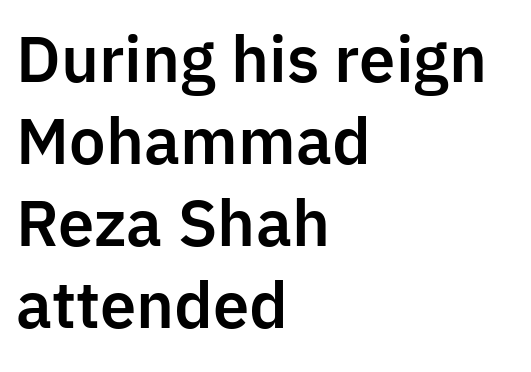
The image shows 62 px sans-serif type, upright; set left-aligned, normal line spacing (1.32x), normal letter spacing, not underlined; low stroke contrast and a medium x-height.
